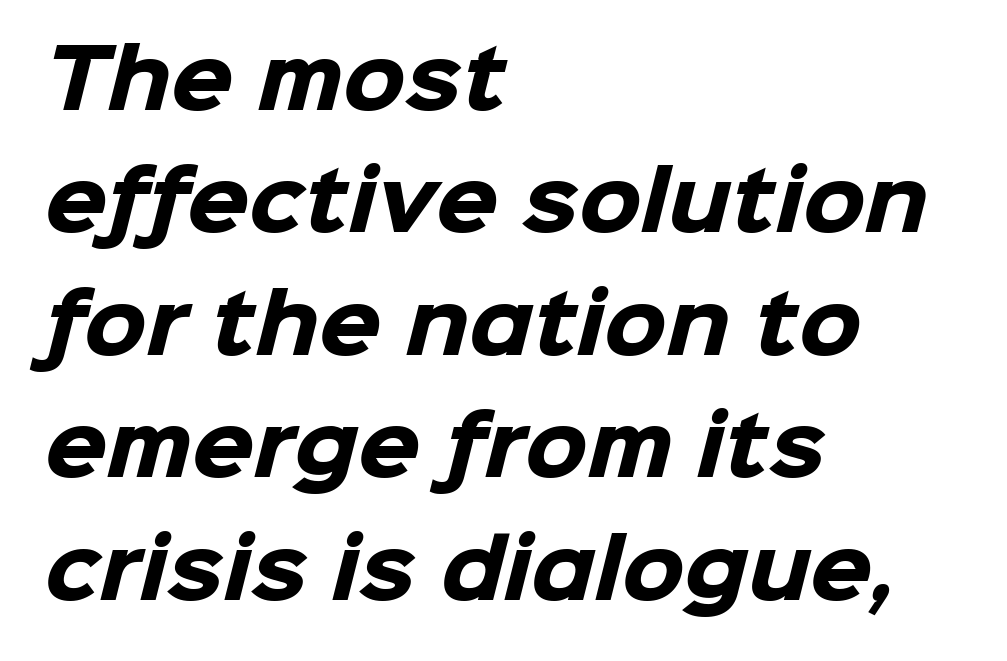
{"serif": "no", "bold": "yes", "weight": "heavy", "width": "normal", "stroke_contrast": "low", "x_height": "medium", "monospaced": "no", "underline": "no", "align": "left", "line_spacing": "normal", "line_spacing_ratio": 1.53, "letter_spacing": "normal", "letter_spacing_em": 0.0, "glyph_px": 80}
